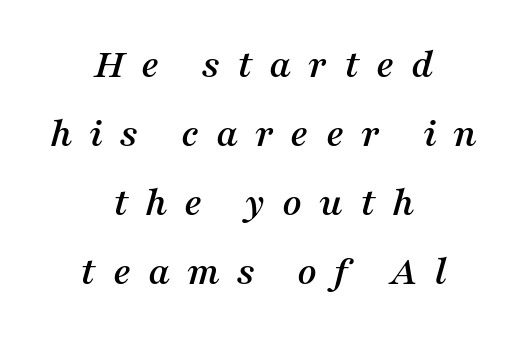
{"serif": "yes", "italic": "yes", "lean": "right", "slant_degrees": 16, "width": "normal", "stroke_contrast": "medium", "x_height": "medium", "monospaced": "no", "underline": "no", "align": "center", "line_spacing": "normal", "line_spacing_ratio": 1.64, "letter_spacing": "wide", "letter_spacing_em": 0.4, "glyph_px": 42}
